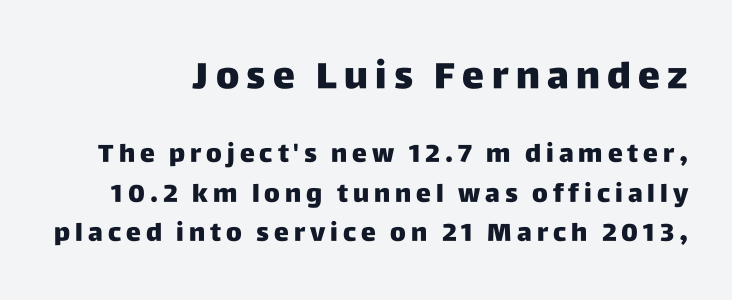
{"serif": "no", "italic": "no", "bold": "yes", "weight": "heavy", "width": "normal", "stroke_contrast": "low", "x_height": "large", "monospaced": "no", "underline": "no", "line_spacing": "normal", "line_spacing_ratio": 1.58, "letter_spacing": "wide", "letter_spacing_em": 0.2, "larger_block": "first", "size_ratio": 1.48, "glyph_px": 37}
